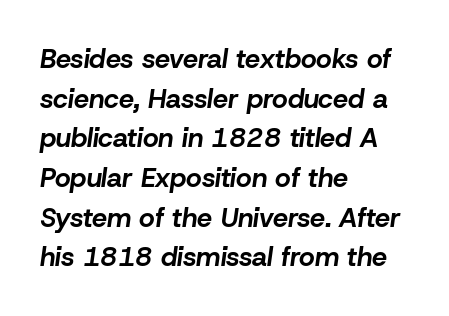
{"italic": "yes", "lean": "right", "slant_degrees": 8, "bold": "yes", "underline": "no", "align": "left", "line_spacing": "normal", "line_spacing_ratio": 1.47, "letter_spacing": "normal", "letter_spacing_em": 0.0, "glyph_px": 27}
